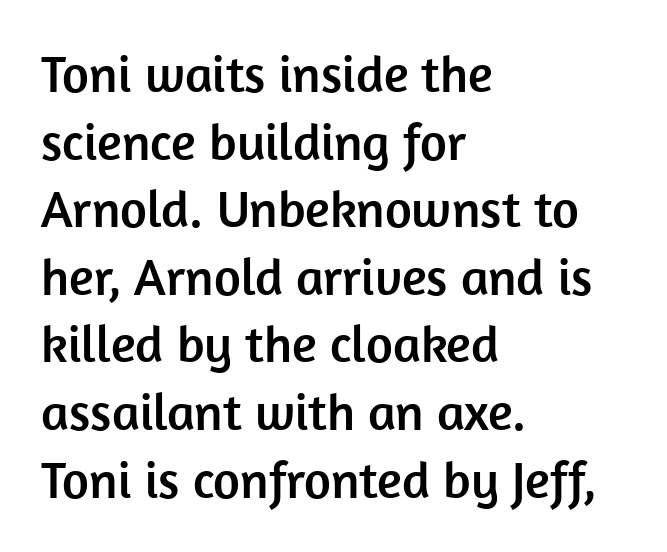
The passage shown is typed in a proportional face where columns would drift. Vertically, the passage feels balanced, rows spaced as you'd expect. The text block is weighted toward the left margin, trailing off unevenly rightward. These lines are composed in type without serifs. Standard letterfit; no display-style spreading of the glyphs. Quick note: not italic, upright.
